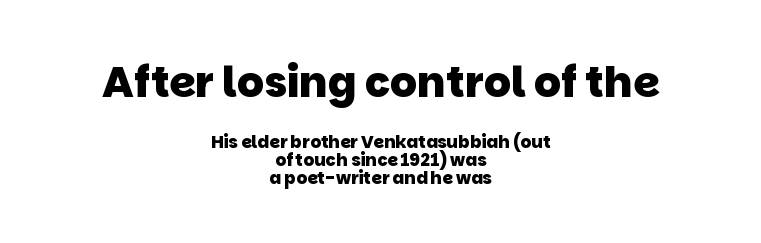
{"serif": "no", "bold": "yes", "weight": "heavy", "width": "normal", "stroke_contrast": "low", "x_height": "large", "monospaced": "no", "underline": "no", "align": "center", "line_spacing": "tight", "line_spacing_ratio": 1.06, "letter_spacing": "normal", "letter_spacing_em": 0.0, "larger_block": "first", "size_ratio": 2.47, "glyph_px": 42}
